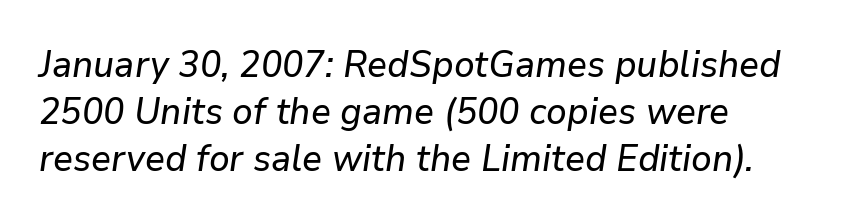
Descenders hang freely into open space. The letters advance in unequal steps, a hallmark of proportional type. The face used here has a pronounced slope to its letters. Glyph-to-glyph distance matches everyday printed text. Vertically, the passage feels balanced, rows spaced as you'd expect.
